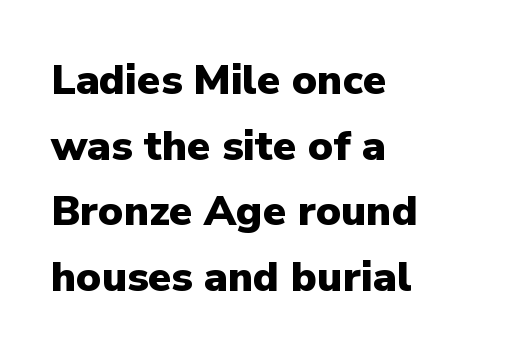
{"serif": "no", "italic": "no", "bold": "yes", "weight": "heavy", "width": "normal", "stroke_contrast": "low", "x_height": "medium", "monospaced": "no", "underline": "no", "align": "left", "line_spacing": "normal", "line_spacing_ratio": 1.56, "letter_spacing": "normal", "letter_spacing_em": 0.0, "glyph_px": 42}
